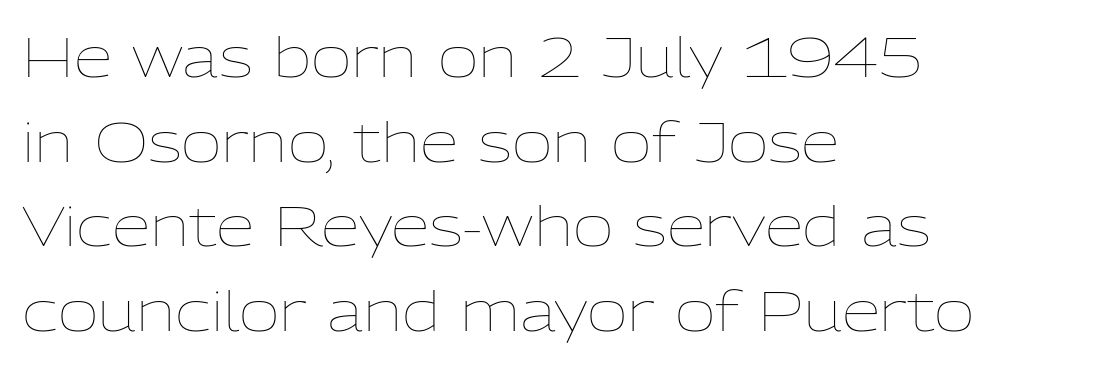
The image shows 56 px thin type, upright; set left-aligned, normal line spacing (1.51x), normal letter spacing, not underlined; low stroke contrast and a medium x-height.
